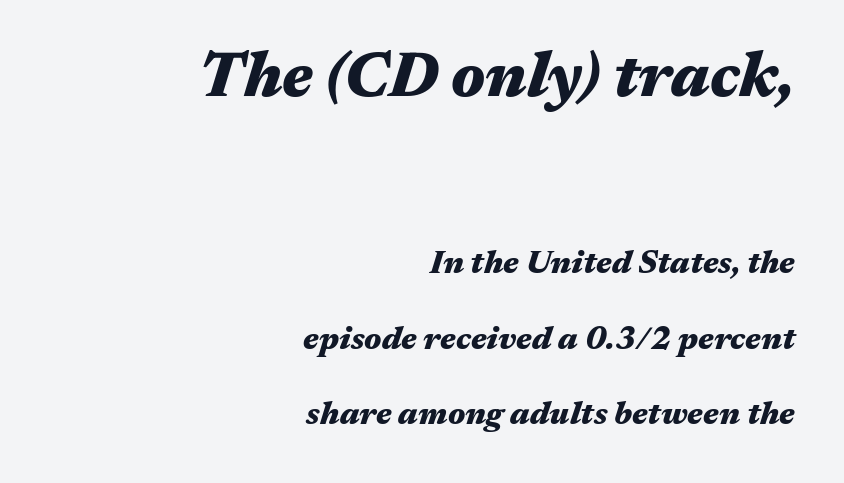
The image shows 63 px heavy, wide type, italic (leaning right); set right-aligned, loose line spacing (2.37x), normal letter spacing, not underlined; the first (top) block is 1.97x larger; medium stroke contrast and a medium x-height.
